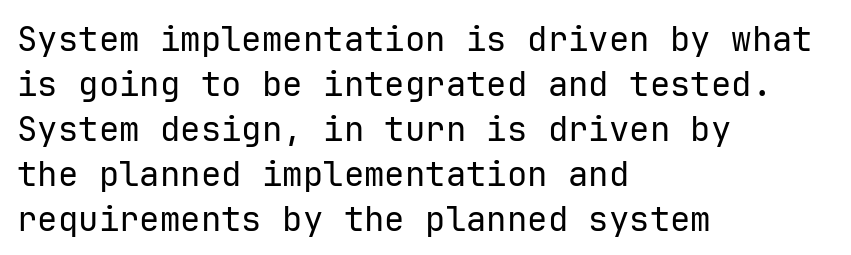
Casual observation: everything's shoved over to the left. The block of text has a typical density, with ordinary space between rows. On a weight scale, this lands at 450 or below. Clear beneath every line of the passage.
